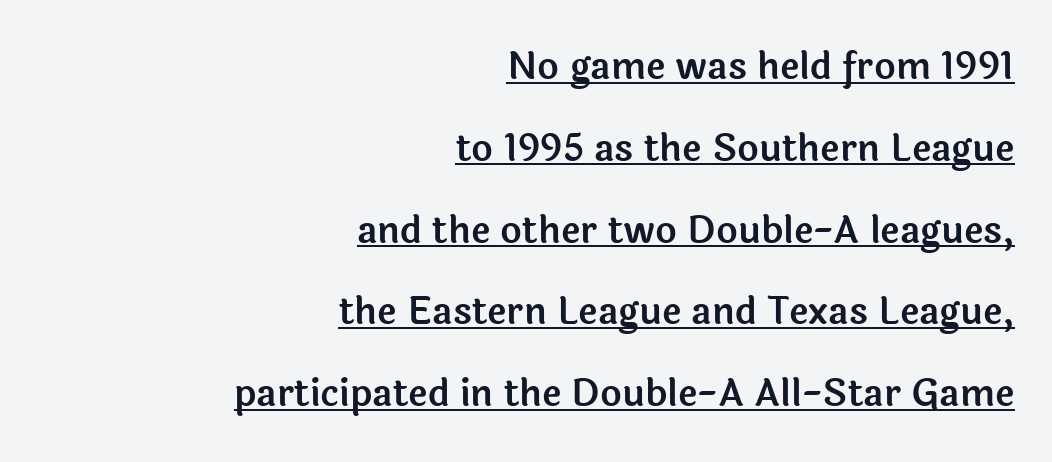
Q: Is the text italic (slanted)? A: No, it is upright.
Q: Is the typeface a serif or a sans-serif typeface? A: Sans-serif.
Q: Is the text underlined? A: Yes.
Q: How is the paragraph aligned? A: Right-aligned.
Q: Is the spacing between letters normal or unusually wide? A: Normal.
Q: Is the spacing between lines tight, normal or loose? A: Loose.
Q: Width (condensed, normal, or wide)? A: Normal.
Q: x-height? A: Medium.
Q: Monospaced? A: No.
